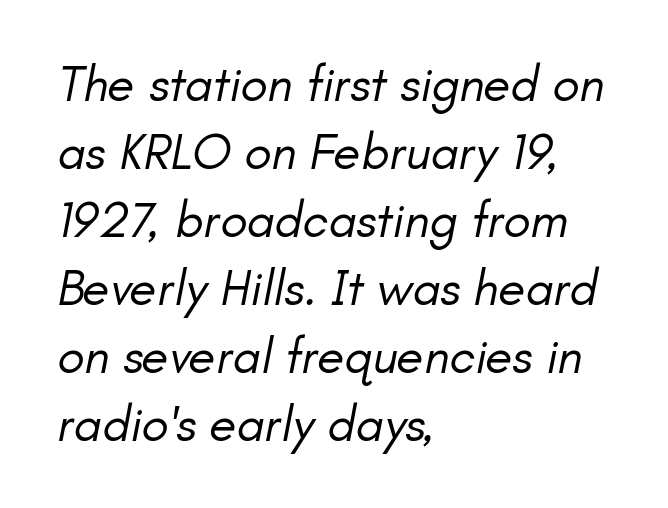
The image shows 50 px regular-weight type, italic (leaning right); set left-aligned, normal line spacing (1.36x), normal letter spacing, not underlined; low stroke contrast and a small x-height.
